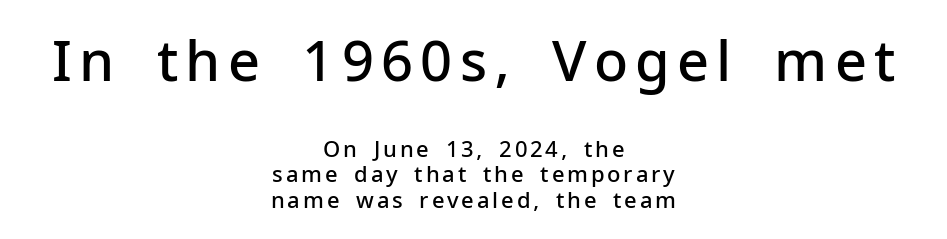
Type without underlining. Spacing verdict: proportional, widths tailored to each character. This is roman type, the default non-slanted kind. Typographically, this falls in the sans-serif category. On the weight axis this lands at semibold, roughly 600. Does the copy run flush right? No — it is centered line by line.
